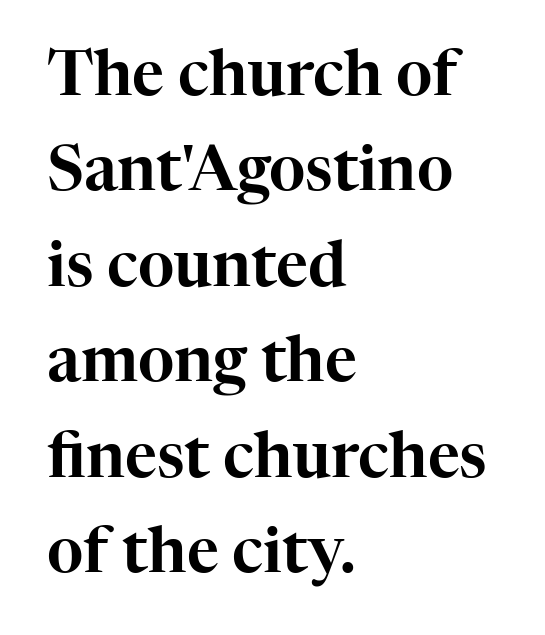
The image shows 62 px serif type, upright; set left-aligned, normal line spacing (1.54x), normal letter spacing, not underlined; high stroke contrast and a medium x-height.
